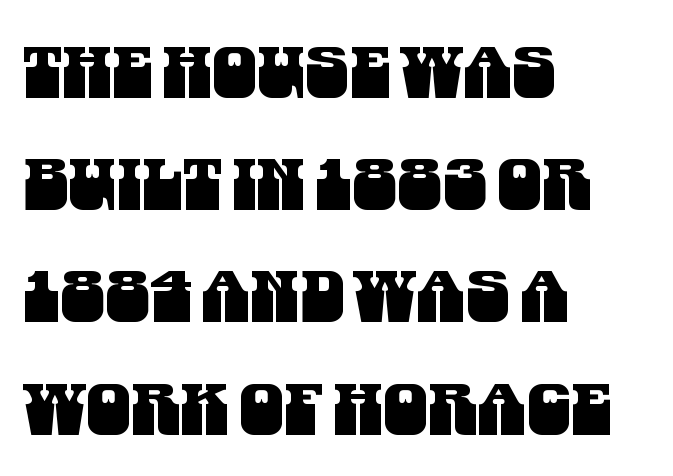
{"serif": "no", "width": "condensed", "stroke_contrast": "medium", "x_height": "large", "monospaced": "no", "underline": "no", "align": "left", "line_spacing": "normal", "line_spacing_ratio": 1.58, "letter_spacing": "normal", "letter_spacing_em": 0.0, "glyph_px": 71}
